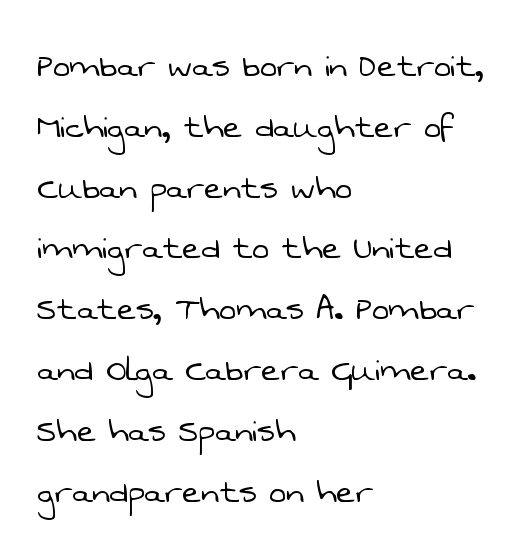
Q: Is the text bold? A: No.
Q: Is the typeface a serif or a sans-serif typeface? A: Sans-serif.
Q: Is the text underlined? A: No.
Q: How is the paragraph aligned? A: Left-aligned.
Q: Is the spacing between letters normal or unusually wide? A: Normal.
Q: Is the spacing between lines tight, normal or loose? A: Normal.
Q: Width (condensed, normal, or wide)? A: Normal.
Q: Stroke contrast? A: Low.
Q: x-height? A: Medium.
Q: Monospaced? A: No.
